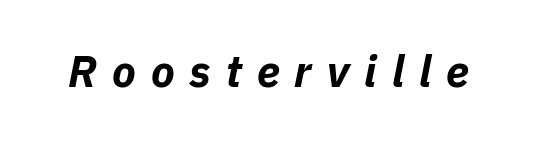
The image shows 44 px bold type, italic (leaning right); set unusually wide letter spacing (+0.34 em), not underlined; low stroke contrast and a medium x-height.
